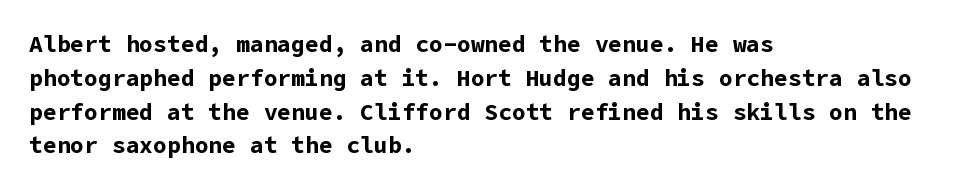
Bold? Absolutely — the strokes are thick and heavy. The setting favours the left margin, as ordinary paragraphs usually do. The font's upright variant was chosen for this text. A bare baseline throughout the passage. Vertical spacing — default.
